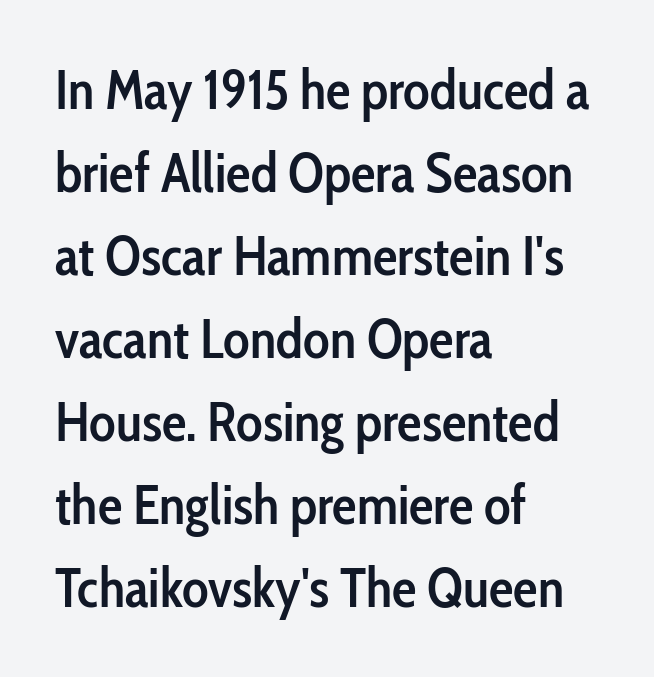
{"serif": "no", "italic": "no", "bold": "semi", "weight": "semibold", "width": "condensed", "stroke_contrast": "low", "x_height": "medium", "monospaced": "no", "underline": "no", "align": "left", "line_spacing": "normal", "line_spacing_ratio": 1.51, "letter_spacing": "normal", "letter_spacing_em": 0.0, "glyph_px": 55}
